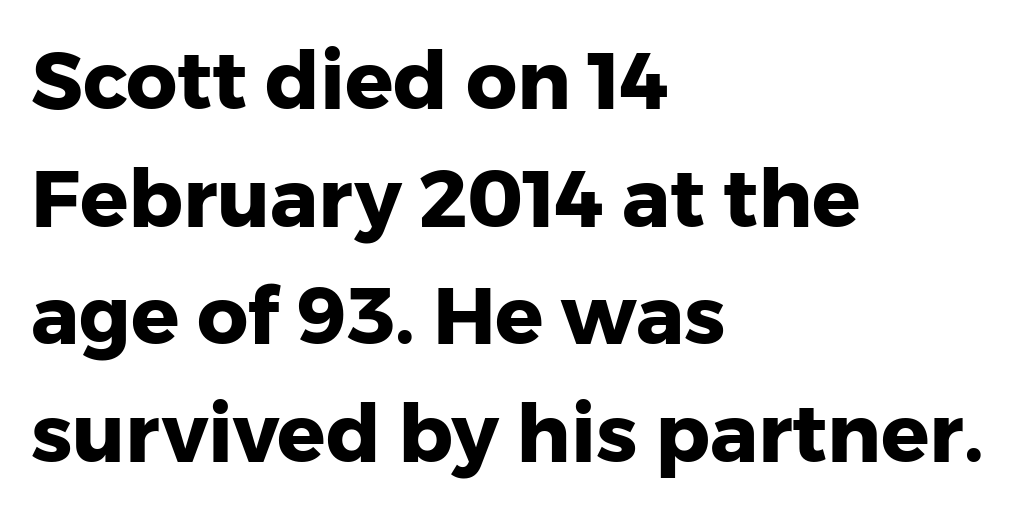
Letterform terminals end flat and unadorned throughout the passage. What's the leading like? Ordinary, nothing unusual. Descender tails drop into unmarked territory. Rendered with straight, roman letterforms. These words are printed bold, with thick strokes throughout.
